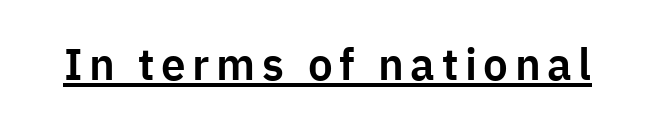
{"serif": "no", "italic": "no", "width": "normal", "stroke_contrast": "low", "x_height": "medium", "monospaced": "no", "underline": "yes", "glyph_px": 44}
